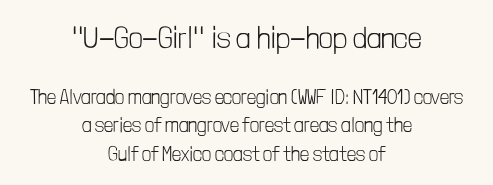
The image shows 30 px light, condensed sans-serif type, upright; set centered, normal line spacing (1.41x), normal letter spacing, not underlined; the first (top) block is 1.5x larger; low stroke contrast and a medium x-height.
